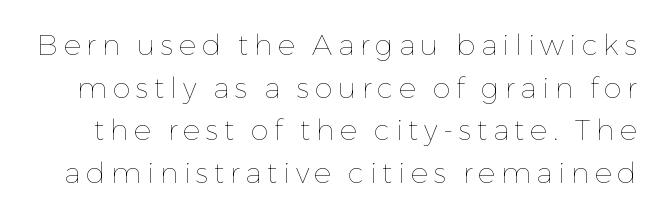
Q: Is the text bold? A: No.
Q: Is the text italic (slanted)? A: No, it is upright.
Q: Is the text underlined? A: No.
Q: Is the spacing between lines tight, normal or loose? A: Normal.
Q: Width (condensed, normal, or wide)? A: Normal.
Q: Stroke contrast? A: Low.
Q: x-height? A: Medium.
Q: Monospaced? A: No.
